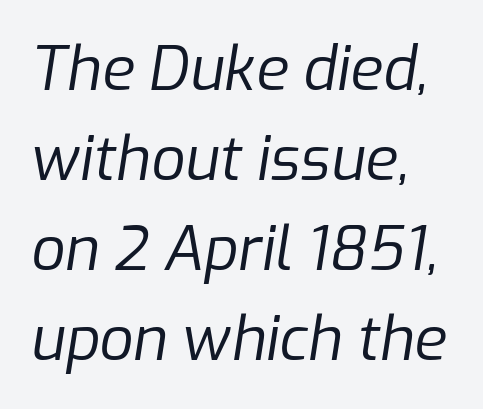
Here the glyphs are tracked normally, forming tight word shapes. Note the varied advance widths — an 'i' is clearly narrower than an 'm'. Left-aligned paragraph, ragged on the right. Reading down the column, the eye jumps a familiar distance to each next line.
